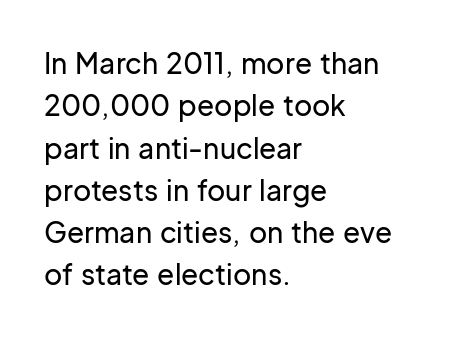
The image shows 28 px sans-serif type, upright; set left-aligned, normal line spacing (1.51x), normal letter spacing, not underlined; low stroke contrast and a medium x-height.
